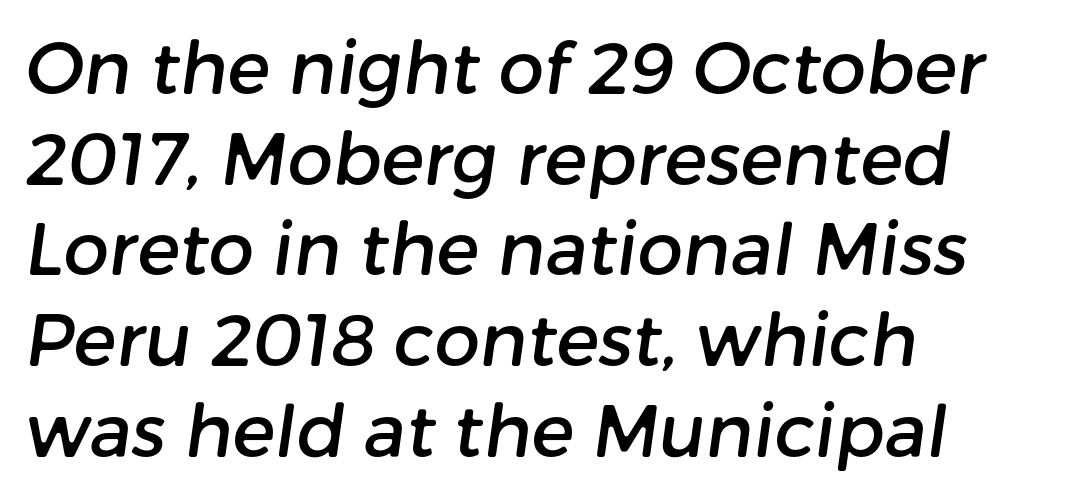
Q: Is the typeface a serif or a sans-serif typeface? A: Sans-serif.
Q: Is the text underlined? A: No.
Q: How is the paragraph aligned? A: Left-aligned.
Q: Is the spacing between letters normal or unusually wide? A: Normal.
Q: Is the spacing between lines tight, normal or loose? A: Normal.
Q: Width (condensed, normal, or wide)? A: Normal.
Q: Stroke contrast? A: Low.
Q: x-height? A: Medium.
Q: Monospaced? A: No.
